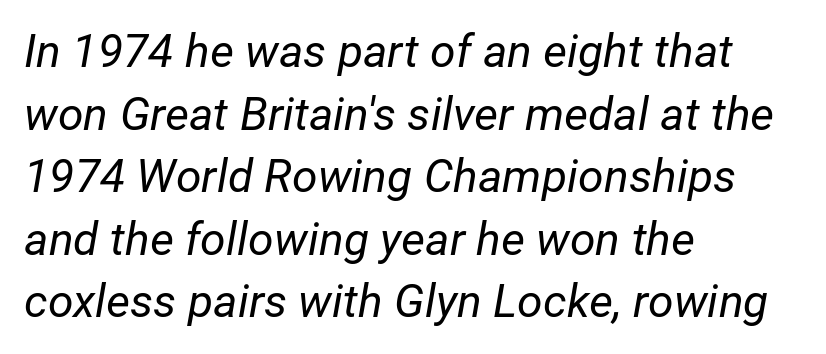
Q: Is the text bold? A: No.
Q: Is the text italic (slanted)? A: Yes, it leans right by about 12 degrees.
Q: Is the text underlined? A: No.
Q: How is the paragraph aligned? A: Left-aligned.
Q: Is the spacing between letters normal or unusually wide? A: Normal.
Q: Is the spacing between lines tight, normal or loose? A: Normal.
Q: Width (condensed, normal, or wide)? A: Normal.
Q: Stroke contrast? A: Low.
Q: x-height? A: Medium.
Q: Monospaced? A: No.
